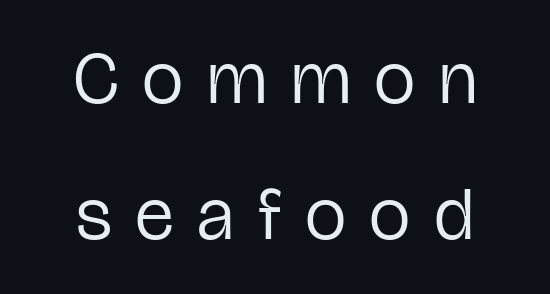
{"serif": "no", "italic": "no", "bold": "no", "weight": "regular", "width": "condensed", "stroke_contrast": "low", "x_height": "medium", "monospaced": "no", "underline": "no", "align": "center", "line_spacing_ratio": 1.84, "letter_spacing": "wide", "letter_spacing_em": 0.32, "glyph_px": 74}
